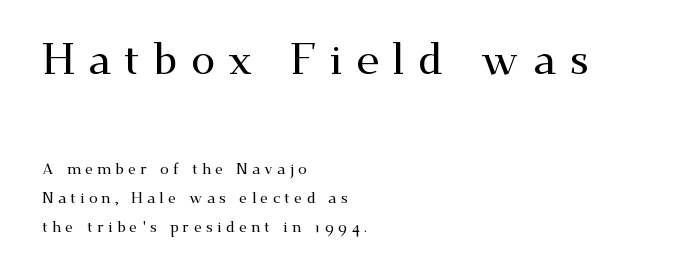
The image shows 44 px wide serif type, upright; set left-aligned, loose line spacing (1.95x), unusually wide letter spacing (+0.29 em), not underlined; the first (top) block is 2.93x larger; medium stroke contrast and a small x-height.
